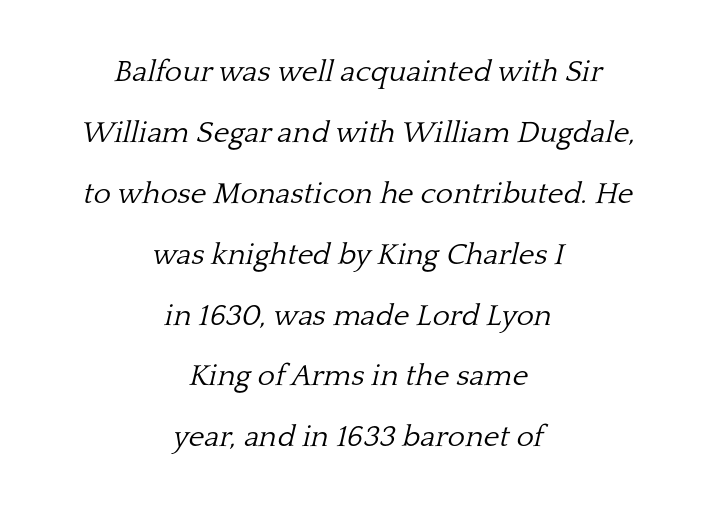
{"serif": "yes", "italic": "yes", "lean": "right", "slant_degrees": 13, "bold": "no", "weight": "light", "width": "normal", "stroke_contrast": "low", "x_height": "medium", "monospaced": "no", "underline": "no", "align": "center", "line_spacing": "loose", "line_spacing_ratio": 2.03, "letter_spacing": "normal", "letter_spacing_em": 0.0, "glyph_px": 30}
